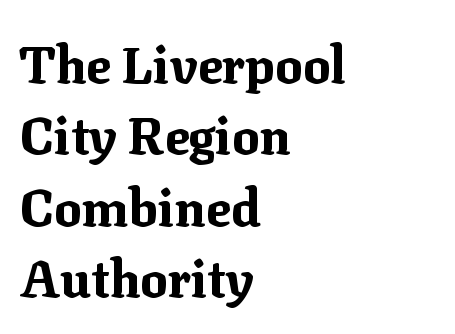
Underlining? Definitely not there. Observe the ordinary spacing: letters are neighbours, not strangers. Characters remain perfectly vertical along every line. Varying glyph widths throughout — classic text-font behaviour. Each new line begins a customary step beneath the previous one.
